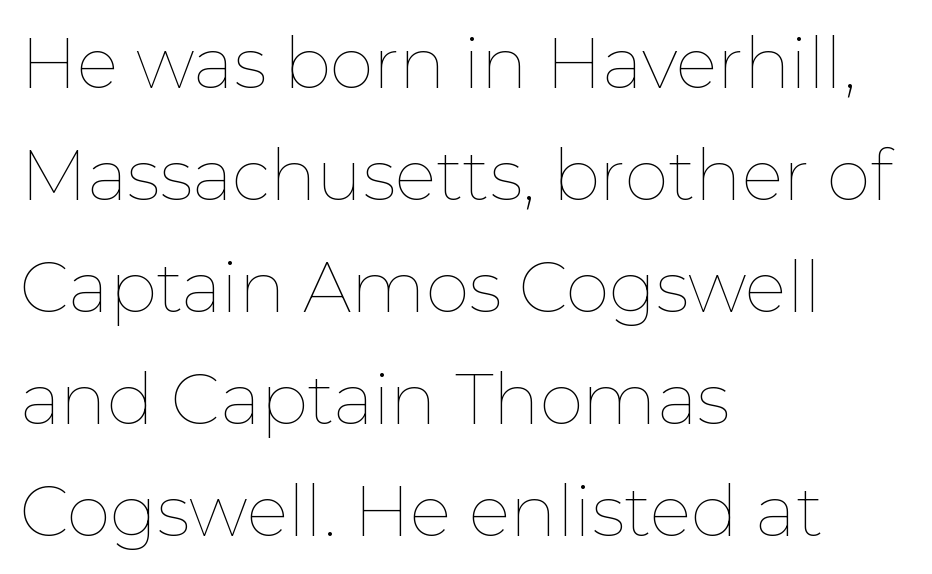
{"italic": "no", "bold": "no", "weight": "thin", "width": "normal", "stroke_contrast": "low", "x_height": "medium", "monospaced": "no", "underline": "no", "align": "left", "line_spacing": "normal", "line_spacing_ratio": 1.6, "letter_spacing": "normal", "letter_spacing_em": 0.0, "glyph_px": 70}
